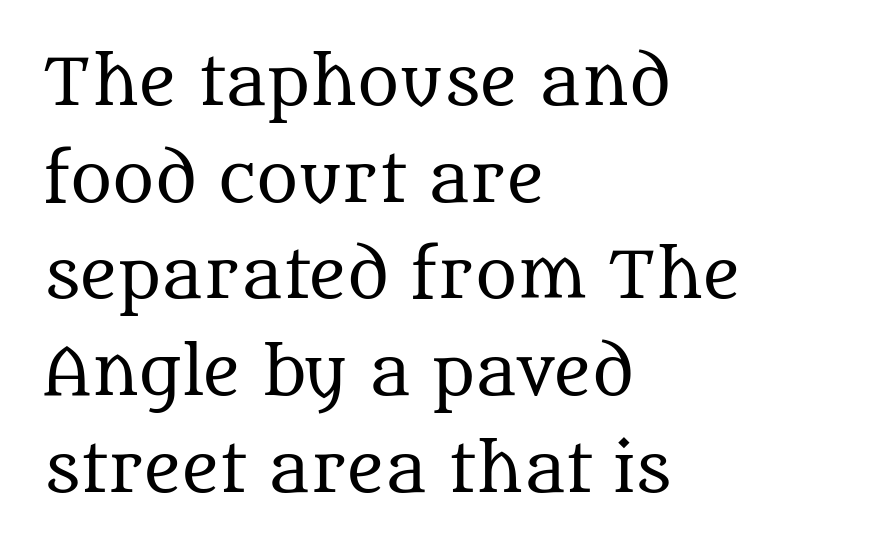
The image shows 64 px regular-weight serif type, upright; set left-aligned, normal line spacing (1.51x), normal letter spacing, not underlined; medium stroke contrast and a large x-height.
